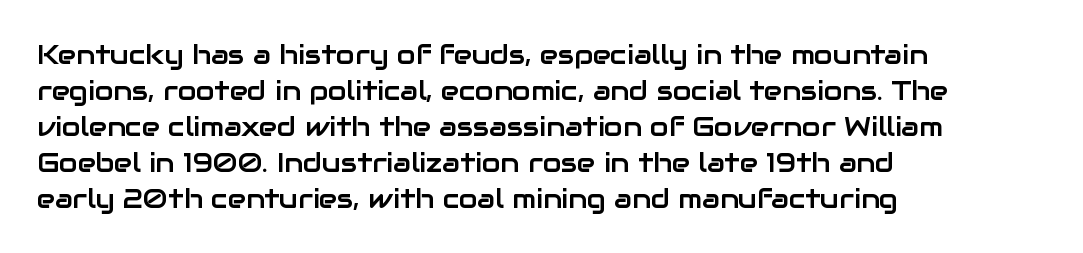
Q: Is the text italic (slanted)? A: No, it is upright.
Q: Is the text underlined? A: No.
Q: How is the paragraph aligned? A: Left-aligned.
Q: Is the spacing between letters normal or unusually wide? A: Normal.
Q: Is the spacing between lines tight, normal or loose? A: Normal.
